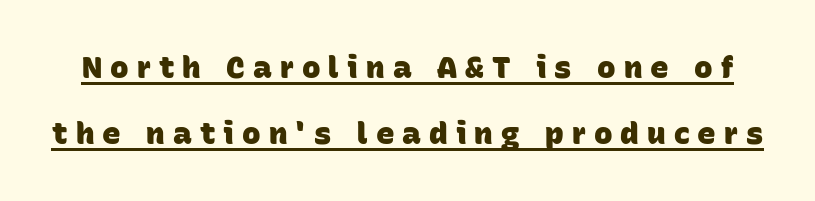
The image shows 31 px heavy sans-serif type; set loose line spacing (2.13x), unusually wide letter spacing (+0.26 em), underlined; low stroke contrast and a large x-height.
